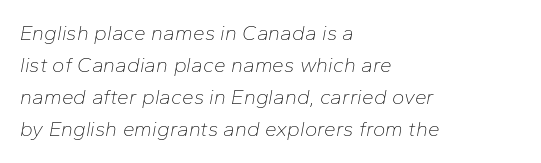
{"italic": "yes", "lean": "right", "slant_degrees": 10, "bold": "no", "underline": "no", "align": "left", "line_spacing": "normal", "line_spacing_ratio": 1.53, "letter_spacing": "normal", "letter_spacing_em": 0.0, "glyph_px": 21}
